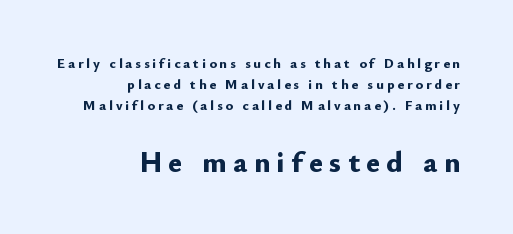
Horizontal bands of white between lines are of average thickness. Are there feet on the stems? There aren't — it's a sans. Teacher's note: observe the even right margin — that is flush-right alignment. As a designer I'd log this as weight 700, bold.
